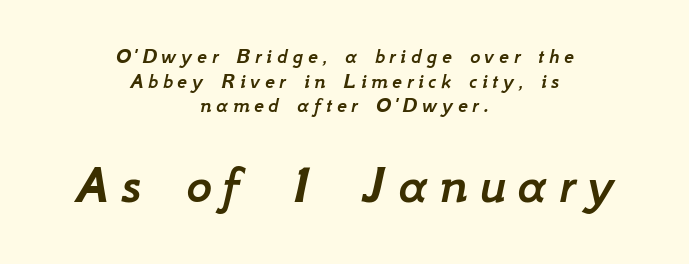
The image shows 55 px text type, italic (leaning right); set centered, tight line spacing (1.12x), unusually wide letter spacing (+0.21 em), not underlined; the second (bottom) block is 2.5x larger; low stroke contrast and a small x-height.
